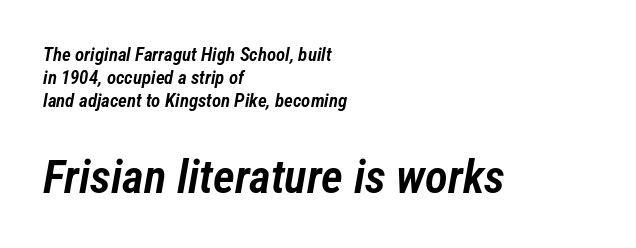
{"italic": "yes", "lean": "right", "slant_degrees": 12, "bold": "semi", "weight": "semibold", "width": "condensed", "stroke_contrast": "low", "x_height": "medium", "monospaced": "no", "underline": "no", "align": "left", "line_spacing_ratio": 1.2, "letter_spacing": "normal", "letter_spacing_em": 0.0, "larger_block": "second", "size_ratio": 2.47, "glyph_px": 47}
